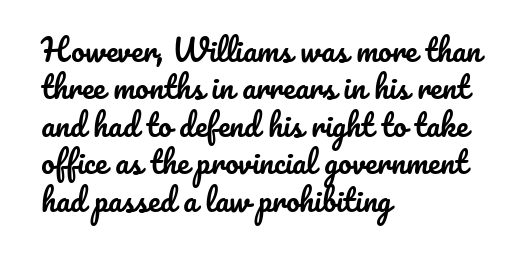
Bare-footed words on every line. Looks like regular typesetting: each glyph gets only the width it needs. These lines stack with their left ends in a neat column.
